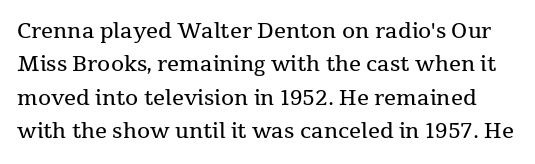
{"italic": "no", "bold": "no", "underline": "no", "line_spacing": "normal", "line_spacing_ratio": 1.59, "letter_spacing": "normal", "letter_spacing_em": 0.0, "glyph_px": 21}
